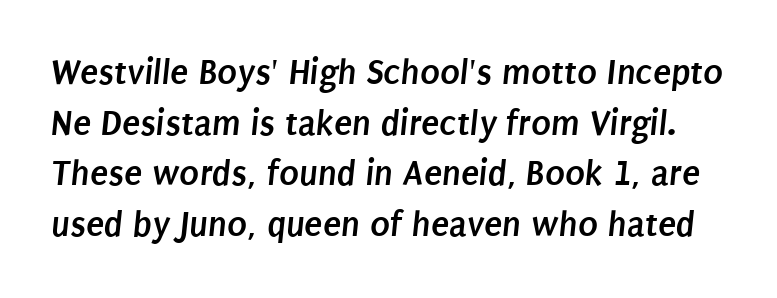
{"serif": "no", "bold": "yes", "weight": "semibold", "width": "condensed", "stroke_contrast": "low", "x_height": "large", "monospaced": "no", "underline": "no", "line_spacing": "normal", "line_spacing_ratio": 1.37, "letter_spacing": "normal", "letter_spacing_em": 0.0, "glyph_px": 37}
